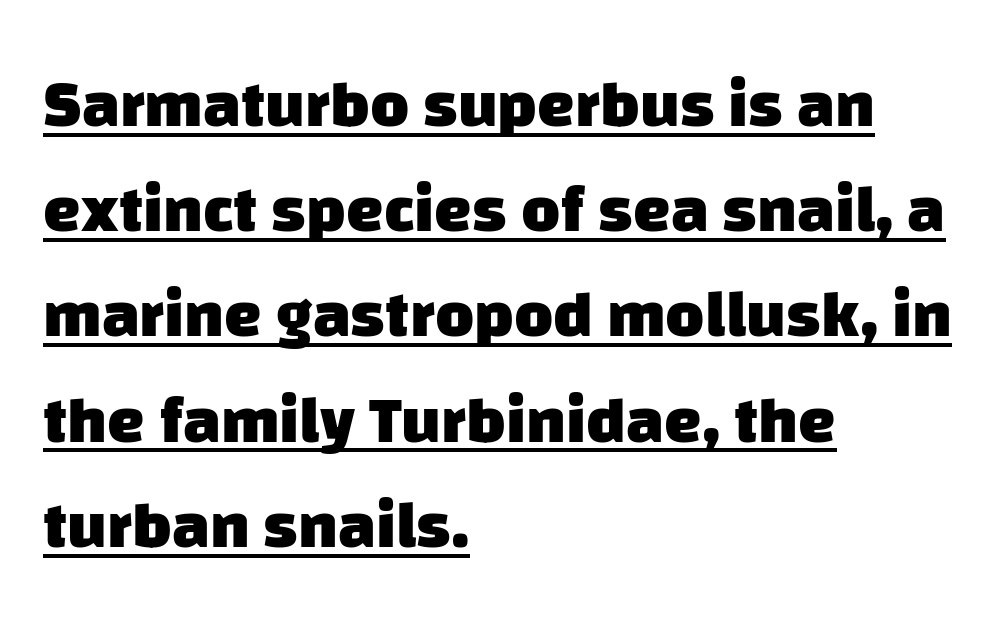
{"serif": "no", "bold": "yes", "weight": "heavy", "width": "normal", "stroke_contrast": "low", "x_height": "large", "monospaced": "no", "underline": "yes", "align": "left", "line_spacing": "normal", "line_spacing_ratio": 1.57, "letter_spacing": "normal", "letter_spacing_em": 0.0, "glyph_px": 67}
